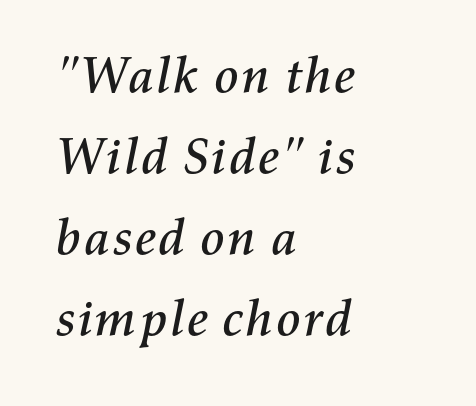
Q: Is the text italic (slanted)? A: Yes, it leans right by about 11 degrees.
Q: Is the text underlined? A: No.
Q: How is the paragraph aligned? A: Left-aligned.
Q: Is the spacing between letters normal or unusually wide? A: Normal.
Q: Is the spacing between lines tight, normal or loose? A: Normal.
Q: Width (condensed, normal, or wide)? A: Normal.
Q: Stroke contrast? A: Medium.
Q: x-height? A: Medium.
Q: Monospaced? A: No.
